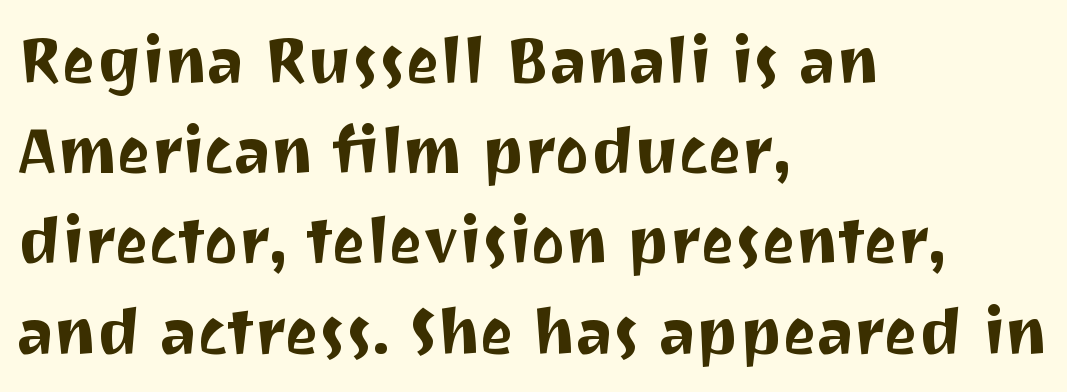
This sample has the flowing, uneven cadence of proportional lettering. Left-aligned paragraph, ragged on the right. Posture: upright roman. Characters follow at the spacing the type designer built in. Summary of vertical rhythm: regular, with standard interline spacing.
